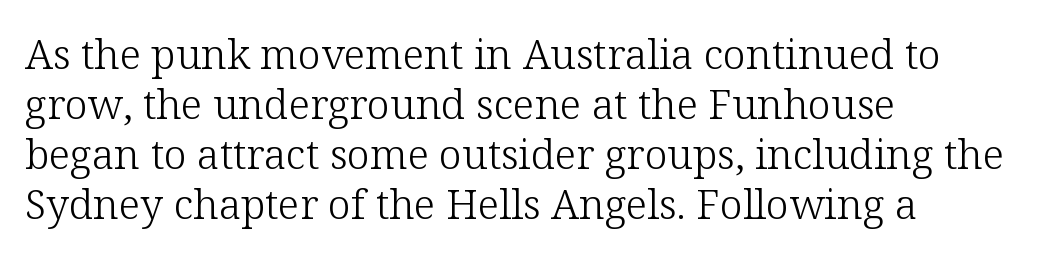
{"serif": "yes", "italic": "no", "bold": "no", "weight": "light", "width": "normal", "stroke_contrast": "low", "x_height": "medium", "monospaced": "no", "underline": "no", "align": "left", "line_spacing_ratio": 1.22, "letter_spacing": "normal", "letter_spacing_em": 0.0, "glyph_px": 41}
